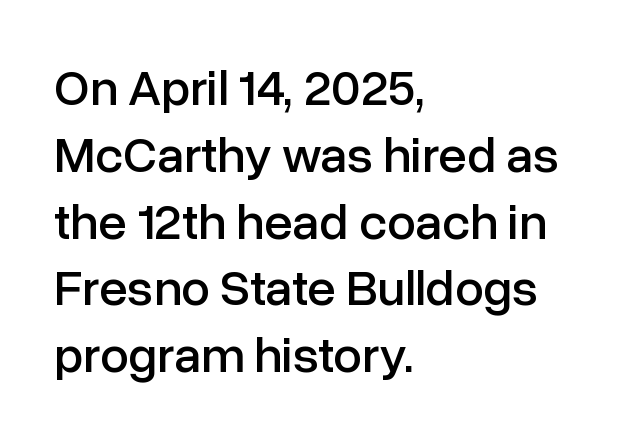
Rule under the text: the space is simply empty. The rendering uses natural spacing where letterforms have individual widths. These lines were composed using upright roman letters. Serifs: no, the terminals of the letterforms are clean. The lines sit at an ordinary, default distance from one another.
